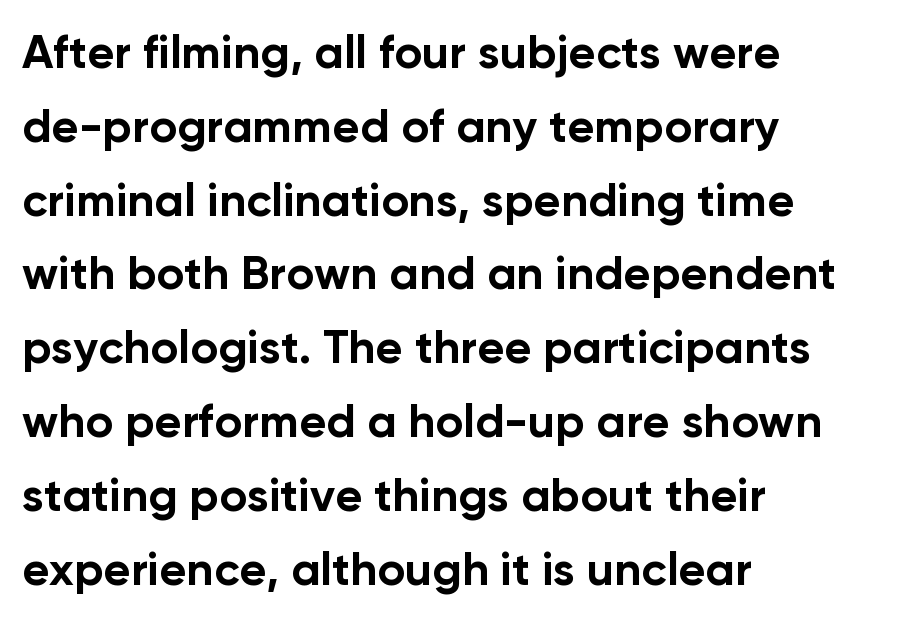
To sum up the face: it is a sans, with no serifs. The zone under the glyphs is completely vacant. Quick note: not italic, upright. The passage shown is emphatically bold.
